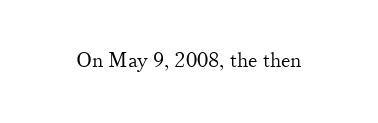
Q: Is the text bold? A: No.
Q: Is the text italic (slanted)? A: No, it is upright.
Q: Is the text underlined? A: No.
Q: Is the spacing between letters normal or unusually wide? A: Normal.
